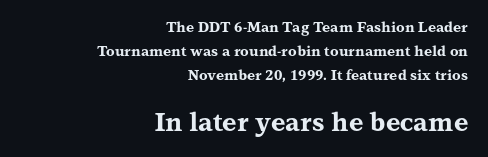
Is the letter spacing exaggerated? No — it looks like the ordinary default. If you drew a ruler down the right edge, every line would touch it. These lines were composed using upright roman letters. In terms of weight, the rendering is a true, heavy bold.
